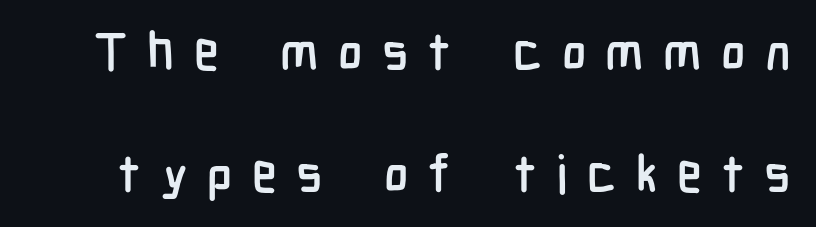
The rendering uses a large line-height, opening up the rows. Nope, no serifs anywhere on these letters. This is roman type, the default non-slanted kind. The type is letterspaced generously, with wide tracking. You could not count columns in this text — the font is proportionally spaced.
